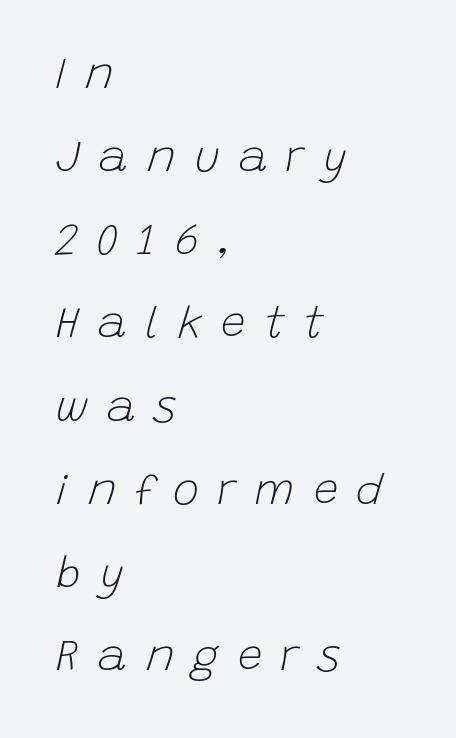
This sample uses an oblique cut, with every glyph tilted off the vertical. Leftover space on each line is placed entirely after the last word. On a weight scale, this lands at 450 or below. The rendering uses natural spacing where letterforms have individual widths. Students, note that the glyphs here are deliberately spaced far apart. Honestly, there is no underline to notice here at all.
